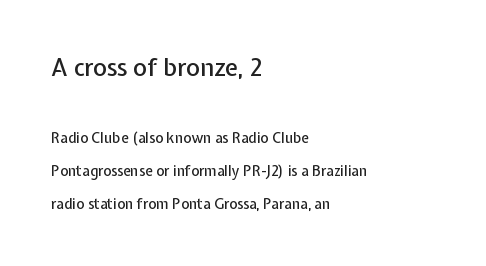
Horizontal bands of white between lines are thick stripes. A roman cut, with each character standing at attention. The emphasis by scale lands on block number one, above. The glyphs are unaccompanied by any horizontal stroke below them. Here the glyphs are tracked normally, forming tight word shapes.
